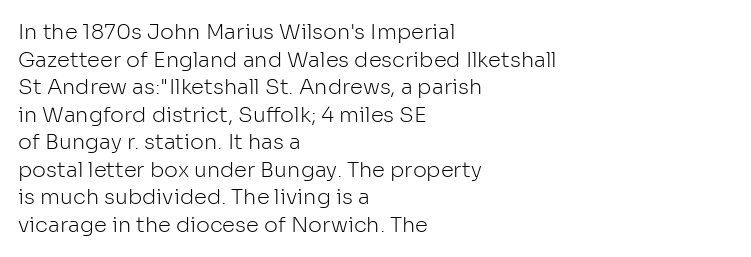
Q: Is the text bold? A: No.
Q: Is the text italic (slanted)? A: No, it is upright.
Q: Is the text underlined? A: No.
Q: How is the paragraph aligned? A: Left-aligned.
Q: Is the spacing between letters normal or unusually wide? A: Normal.
Q: Is the spacing between lines tight, normal or loose? A: Normal.
